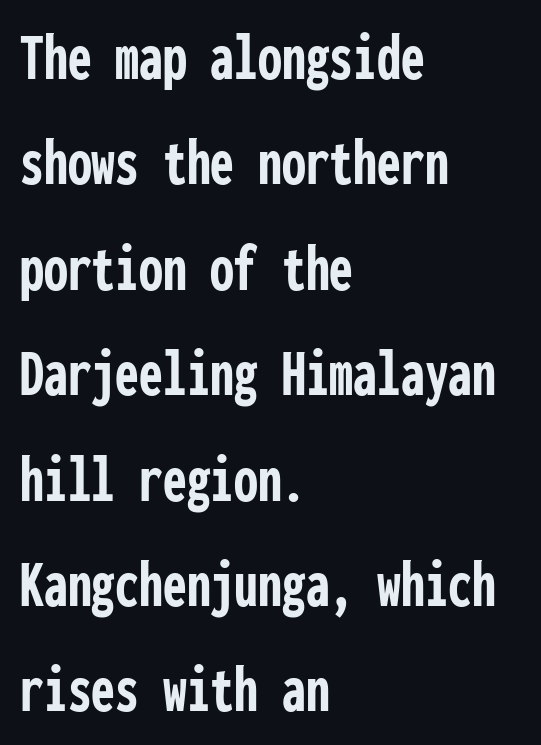
The image shows 68 px semibold, condensed sans-serif type, upright, monospaced; set left-aligned, normal line spacing (1.55x), normal letter spacing, not underlined; low stroke contrast and a medium x-height.
